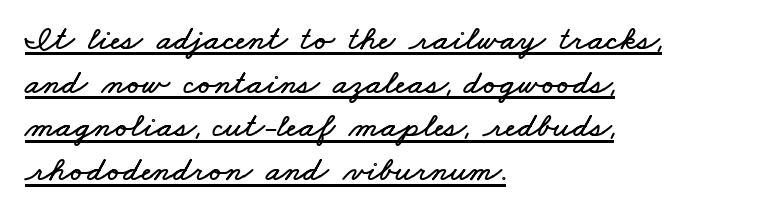
Vertical spacing — default. There is no visible air inserted between adjacent glyphs. Underlined type. This sample has the flowing, uneven cadence of proportional lettering.
